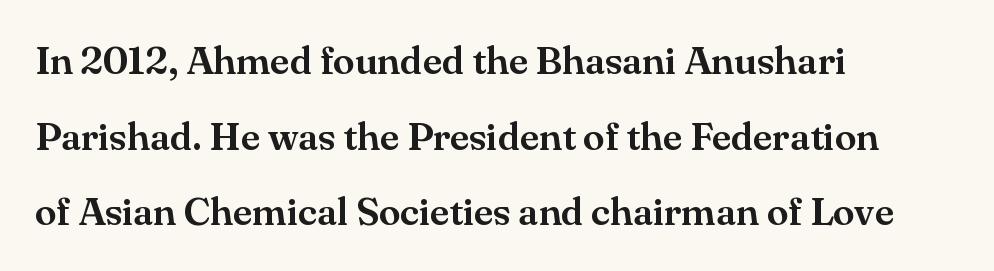
The image shows 39 px serif type, upright; set left-aligned, loose line spacing (1.94x), normal letter spacing, not underlined; medium stroke contrast and a small x-height.
